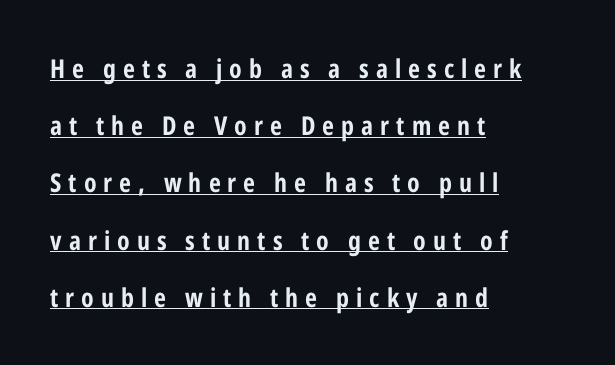
Q: Is the text bold? A: Yes.
Q: Is the text italic (slanted)? A: No, it is upright.
Q: Is the text underlined? A: Yes.
Q: How is the paragraph aligned? A: Left-aligned.
Q: Is the spacing between letters normal or unusually wide? A: Unusually wide.
Q: Is the spacing between lines tight, normal or loose? A: Loose.
